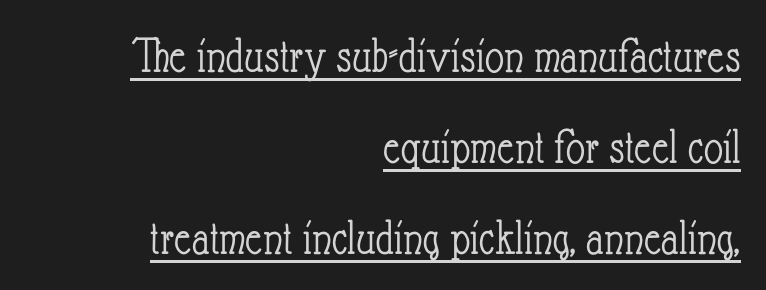
Stems here are at most as thick as an everyday book face. The face used here appears with an underline applied. Ascenders rise straight up at ninety degrees. The passage shown is typed in a proportional face where columns would drift. Horizontal alignment here is rightward, an uncommon choice for prose.
